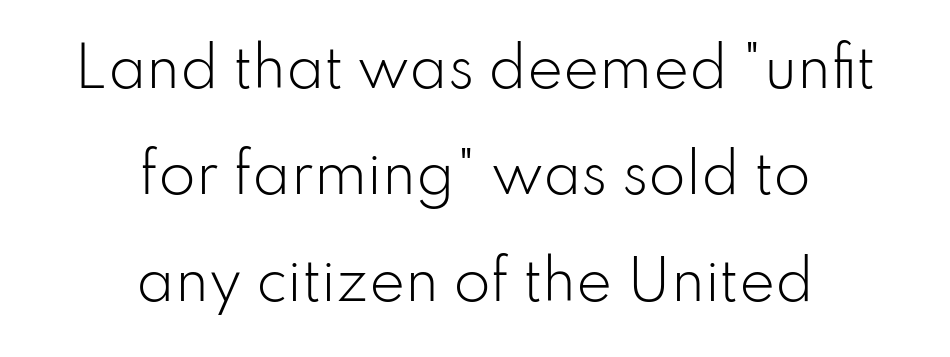
Q: Is the text bold? A: No.
Q: Is the text italic (slanted)? A: No, it is upright.
Q: Is the typeface a serif or a sans-serif typeface? A: Sans-serif.
Q: Is the text underlined? A: No.
Q: How is the paragraph aligned? A: Centered.
Q: Is the spacing between letters normal or unusually wide? A: Normal.
Q: Is the spacing between lines tight, normal or loose? A: Loose.
Q: Width (condensed, normal, or wide)? A: Normal.
Q: Stroke contrast? A: Low.
Q: x-height? A: Small.
Q: Monospaced? A: No.
